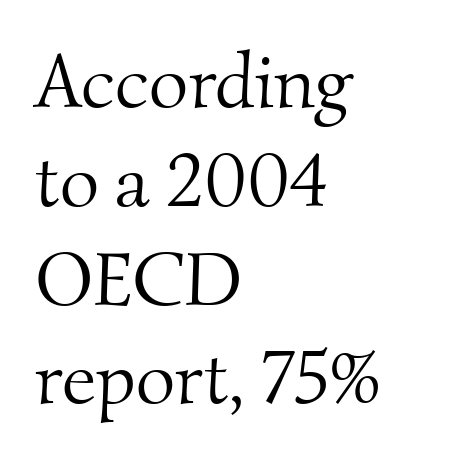
Q: Is the text bold? A: No.
Q: Is the typeface a serif or a sans-serif typeface? A: Serif.
Q: Is the text underlined? A: No.
Q: How is the paragraph aligned? A: Left-aligned.
Q: Is the spacing between letters normal or unusually wide? A: Normal.
Q: Is the spacing between lines tight, normal or loose? A: Normal.
Q: Width (condensed, normal, or wide)? A: Normal.
Q: Stroke contrast? A: Medium.
Q: x-height? A: Small.
Q: Monospaced? A: No.
